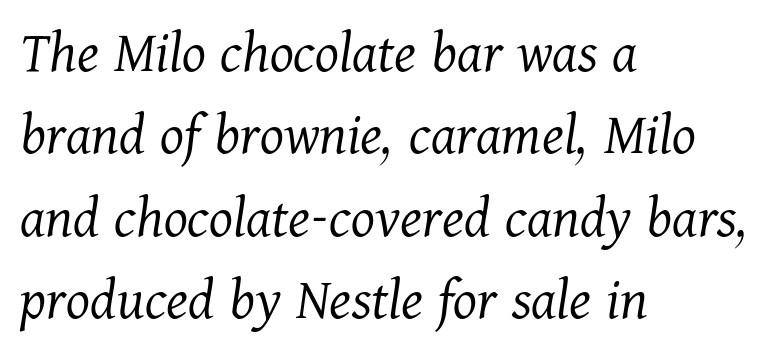
{"serif": "yes", "italic": "yes", "lean": "right", "slant_degrees": 11, "bold": "no", "weight": "light", "width": "normal", "stroke_contrast": "medium", "x_height": "medium", "monospaced": "no", "underline": "no", "align": "left", "line_spacing": "normal", "line_spacing_ratio": 1.35, "letter_spacing": "normal", "letter_spacing_em": 0.0, "glyph_px": 61}
